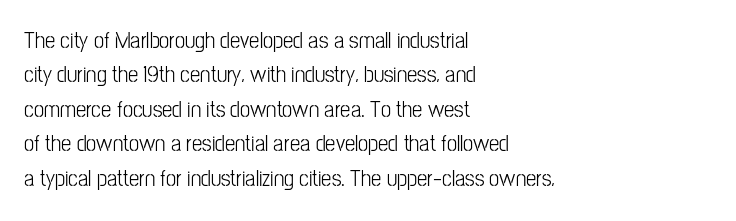
{"italic": "no", "bold": "no", "underline": "no", "align": "left", "line_spacing": "normal", "line_spacing_ratio": 1.5, "letter_spacing": "normal", "letter_spacing_em": 0.0, "glyph_px": 23}
